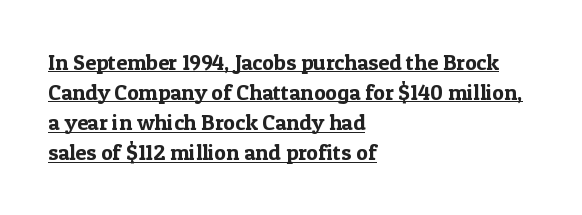
Characters follow at the spacing the type designer built in. The ragged edge is on the right, which tells us the setting is flush left. A baseline rule has been typeset under these characters. Vertical strokes here are truly vertical. The block of text has a typical density, with ordinary space between rows.
